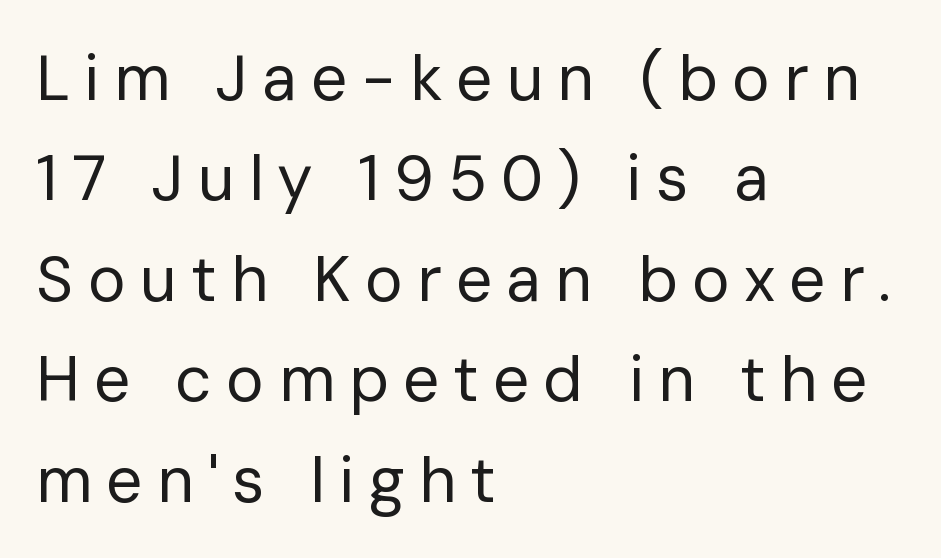
Grotesque or geometric, the face here clearly has no serifs. Check the space under the baseline: it is left empty. Short and long lines alike share a common starting point at left. Every character sits straight up, as roman type does. The font is comparable to plain body text, perhaps lighter. Does extra space separate the letters? Yes, quite a lot of it.
